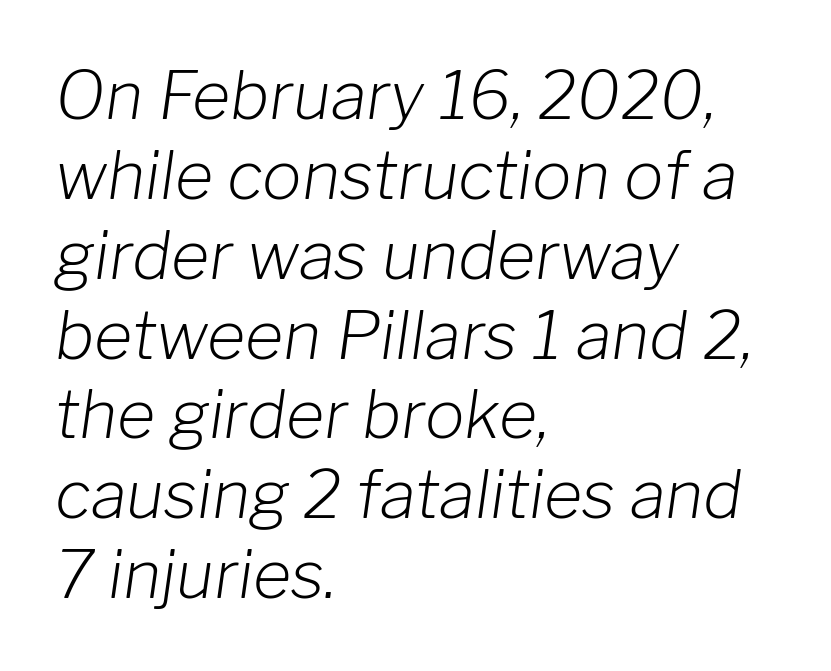
Q: Is the text bold? A: No.
Q: Is the text italic (slanted)? A: Yes, it leans right by about 8 degrees.
Q: Is the text underlined? A: No.
Q: How is the paragraph aligned? A: Left-aligned.
Q: Is the spacing between letters normal or unusually wide? A: Normal.
Q: Width (condensed, normal, or wide)? A: Normal.
Q: Stroke contrast? A: Low.
Q: x-height? A: Medium.
Q: Monospaced? A: No.
